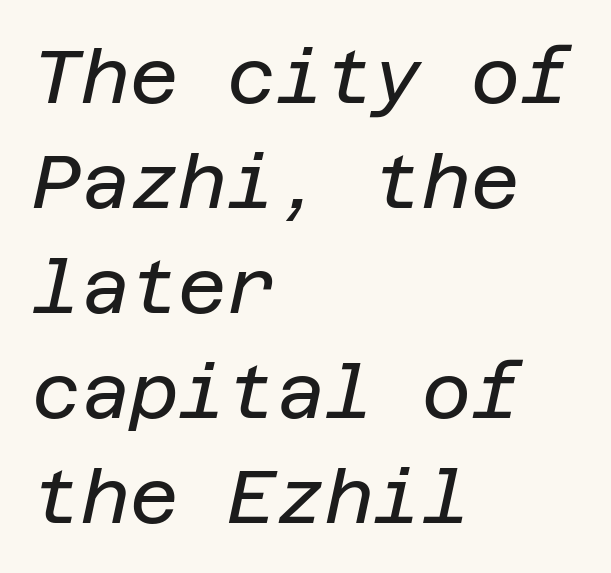
Typeset ragged right — the left edge is the straight one. Think standard paragraph weight, or any step lighter than that. A normal amount of white space separates one row of letters from the next. The gap between lines stays unmarked.
